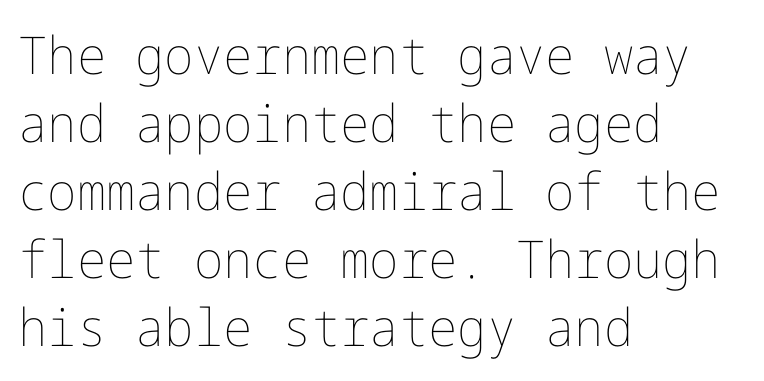
This rendering features lettering with no underline. These lines stack with their left ends in a neat column. Is the stroke heavy? The answer is a plain regular-or-lighter. Rows of type keep a routine distance in the vertical direction. It's the straight-up-and-down kind of type. No extra tracking has been applied to these lines.
